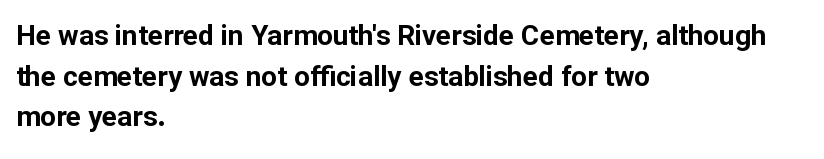
Q: Is the text bold? A: Yes.
Q: Is the text italic (slanted)? A: No, it is upright.
Q: Is the typeface a serif or a sans-serif typeface? A: Sans-serif.
Q: Is the text underlined? A: No.
Q: How is the paragraph aligned? A: Left-aligned.
Q: Is the spacing between letters normal or unusually wide? A: Normal.
Q: Is the spacing between lines tight, normal or loose? A: Normal.
Q: Width (condensed, normal, or wide)? A: Normal.
Q: Stroke contrast? A: Low.
Q: x-height? A: Medium.
Q: Monospaced? A: No.
